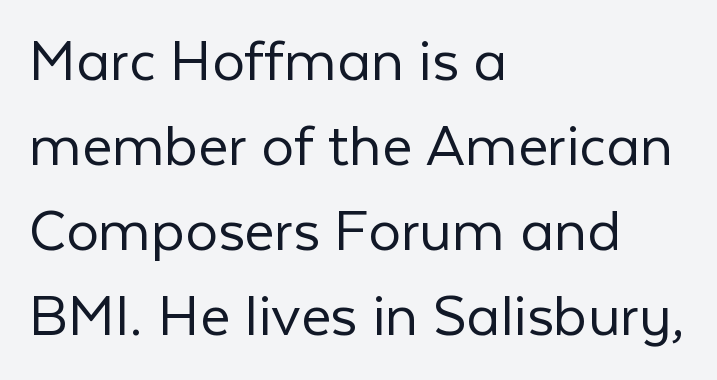
The image shows 65 px light sans-serif type, upright; set left-aligned, normal line spacing (1.31x), normal letter spacing, not underlined; low stroke contrast and a medium x-height.
